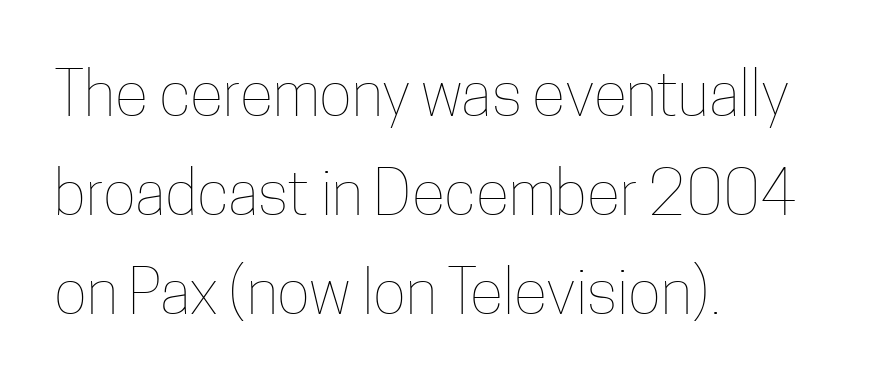
If you drew a line through each stem, it would be perfectly vertical. Does the leading feel generous? No, just average. The line texture is even and compact thanks to regular tracking. Is this a fixed-width face? No — the glyphs have proportional, varying widths. Decoration check: the copy has no underline.
